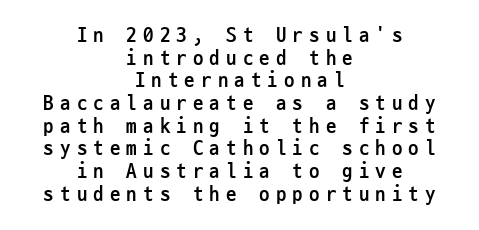
Display-style spreading of the glyphs; the letterfit is very open. Is the block centered? Yes — each line is placed symmetrically about the middle. Nope, not italic — everything's standing straight. The characters look thick and weighty, a clear bold. How would I describe the line gaps? Narrow and economical.
